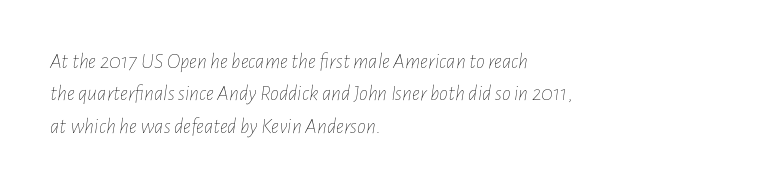
The face used here has a pronounced slope to its letters. The weight would be labelled regular, book, light, or lighter still. Letter spacing: default. Left-aligned paragraph, ragged on the right.
